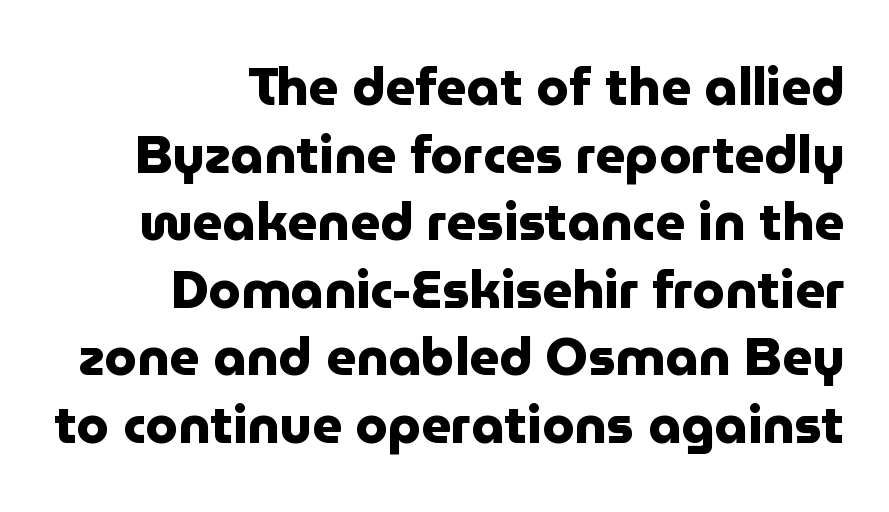
Q: Is the text bold? A: Yes.
Q: Is the text italic (slanted)? A: No, it is upright.
Q: Is the typeface a serif or a sans-serif typeface? A: Sans-serif.
Q: Is the text underlined? A: No.
Q: How is the paragraph aligned? A: Right-aligned.
Q: Is the spacing between letters normal or unusually wide? A: Normal.
Q: Is the spacing between lines tight, normal or loose? A: Normal.
Q: Width (condensed, normal, or wide)? A: Normal.
Q: Stroke contrast? A: Low.
Q: x-height? A: Medium.
Q: Monospaced? A: No.
